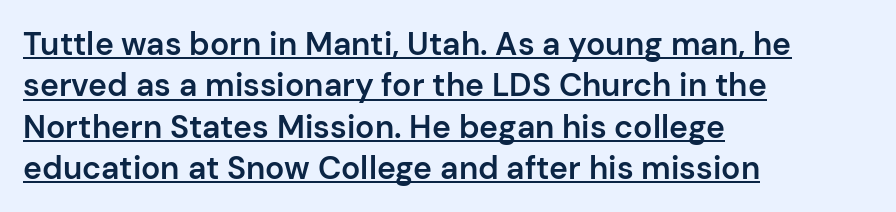
{"serif": "no", "italic": "no", "bold": "semi", "weight": "semibold", "width": "normal", "stroke_contrast": "low", "x_height": "medium", "monospaced": "no", "underline": "yes", "align": "left", "line_spacing": "normal", "line_spacing_ratio": 1.29, "letter_spacing": "normal", "letter_spacing_em": 0.0, "glyph_px": 32}
